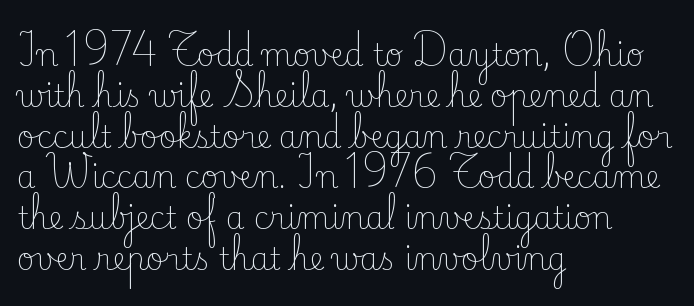
The image shows 30 px light serif type, upright; set left-aligned, normal line spacing (1.36x), normal letter spacing, not underlined; low stroke contrast and a small x-height.
